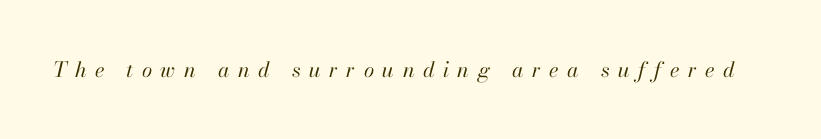
Q: Is the text bold? A: No.
Q: Is the text italic (slanted)? A: Yes, it leans right by about 13 degrees.
Q: Is the text underlined? A: No.
Q: Is the spacing between letters normal or unusually wide? A: Unusually wide.
